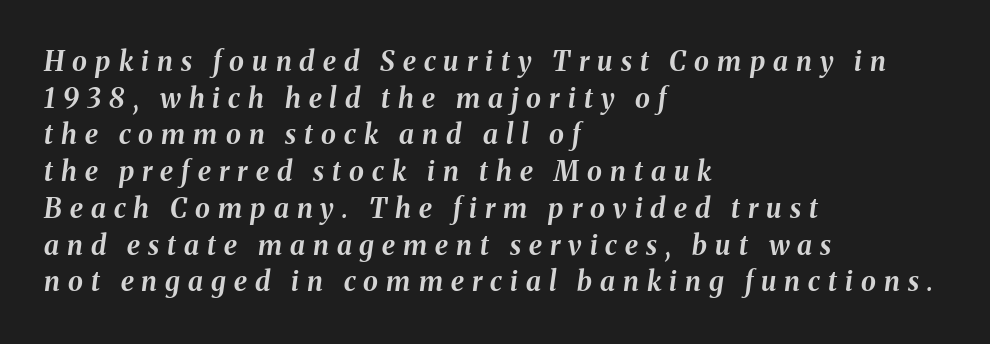
Glyph-to-glyph distance is far greater than everyday printed text. Notice how the passage keeps a crisp vertical edge on the left only. Honestly, there is no underline to notice here at all. The rows are spaced the way most documents space them. These lines carry a lot of weight — the face is fully bold. Slanted lettering throughout.
